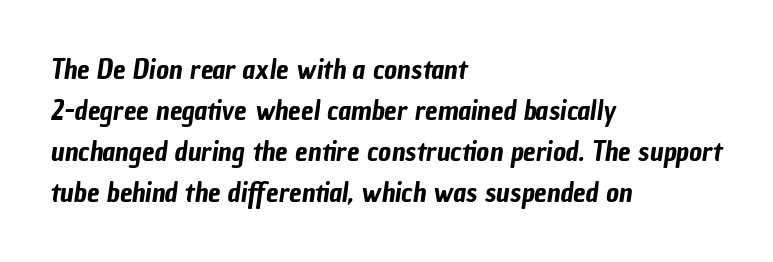
Q: Is the typeface a serif or a sans-serif typeface? A: Sans-serif.
Q: Is the text underlined? A: No.
Q: How is the paragraph aligned? A: Left-aligned.
Q: Is the spacing between letters normal or unusually wide? A: Normal.
Q: Is the spacing between lines tight, normal or loose? A: Normal.
Q: Width (condensed, normal, or wide)? A: Condensed.
Q: Stroke contrast? A: Low.
Q: x-height? A: Medium.
Q: Monospaced? A: No.
